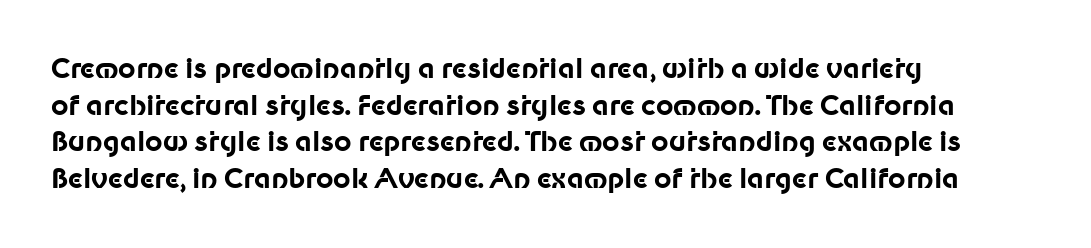
Casual observation: everything's shoved over to the left. Look at the tracking — it's just the regular setting, nothing added. The rendering uses a moderate line-height, typical for paragraphs. Decoration check: the copy has no underline. The face used here has the dense, thick strokes of a bold. The typography opts for an upright posture over an oblique one.
